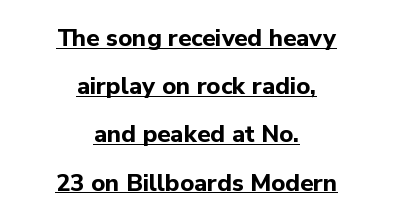
{"italic": "no", "bold": "yes", "underline": "yes", "align": "center", "line_spacing": "loose", "line_spacing_ratio": 2.01, "letter_spacing": "normal", "letter_spacing_em": 0.0, "glyph_px": 24}
